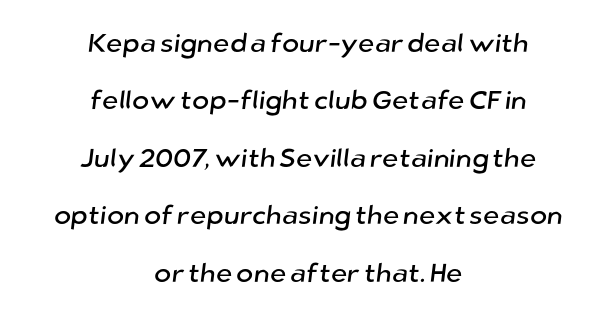
The image shows 26 px text type; set centered, loose line spacing (2.21x), normal letter spacing, not underlined.
